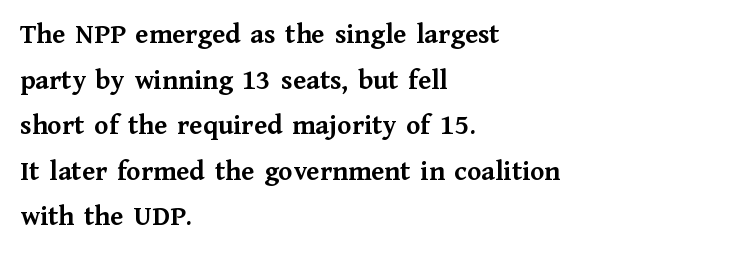
Q: Is the text bold? A: Yes.
Q: Is the text italic (slanted)? A: No, it is upright.
Q: Is the typeface a serif or a sans-serif typeface? A: Serif.
Q: Is the text underlined? A: No.
Q: How is the paragraph aligned? A: Left-aligned.
Q: Is the spacing between letters normal or unusually wide? A: Normal.
Q: Is the spacing between lines tight, normal or loose? A: Normal.
Q: Width (condensed, normal, or wide)? A: Normal.
Q: Stroke contrast? A: Medium.
Q: x-height? A: Medium.
Q: Monospaced? A: No.
